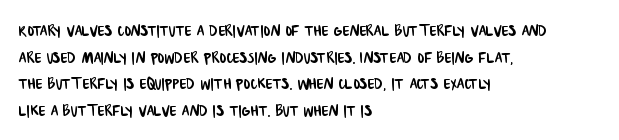
{"underline": "no", "align": "left", "line_spacing": "normal", "line_spacing_ratio": 1.33, "letter_spacing": "normal", "letter_spacing_em": 0.0, "glyph_px": 20}
